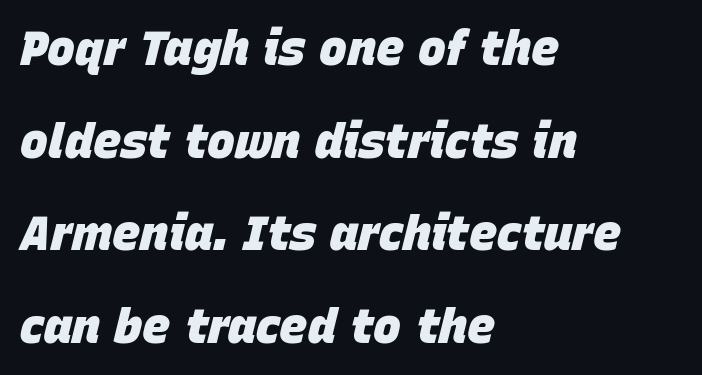
{"italic": "yes", "lean": "right", "slant_degrees": 15, "bold": "yes", "weight": "heavy", "width": "normal", "stroke_contrast": "low", "x_height": "large", "monospaced": "no", "underline": "no", "align": "left", "line_spacing": "loose", "line_spacing_ratio": 1.97, "letter_spacing": "normal", "letter_spacing_em": 0.0, "glyph_px": 47}
